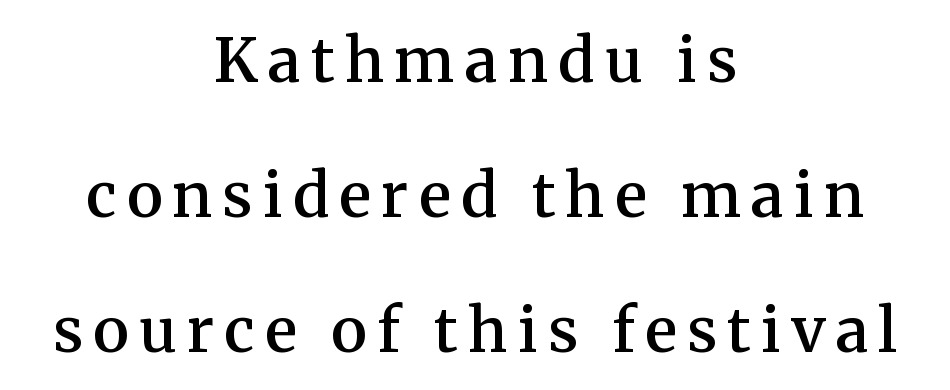
Q: Is the text bold? A: Semi-bold.
Q: Is the text italic (slanted)? A: No, it is upright.
Q: Is the typeface a serif or a sans-serif typeface? A: Serif.
Q: Is the text underlined? A: No.
Q: How is the paragraph aligned? A: Centered.
Q: Is the spacing between lines tight, normal or loose? A: Loose.
Q: Width (condensed, normal, or wide)? A: Normal.
Q: Stroke contrast? A: Medium.
Q: x-height? A: Medium.
Q: Monospaced? A: No.
